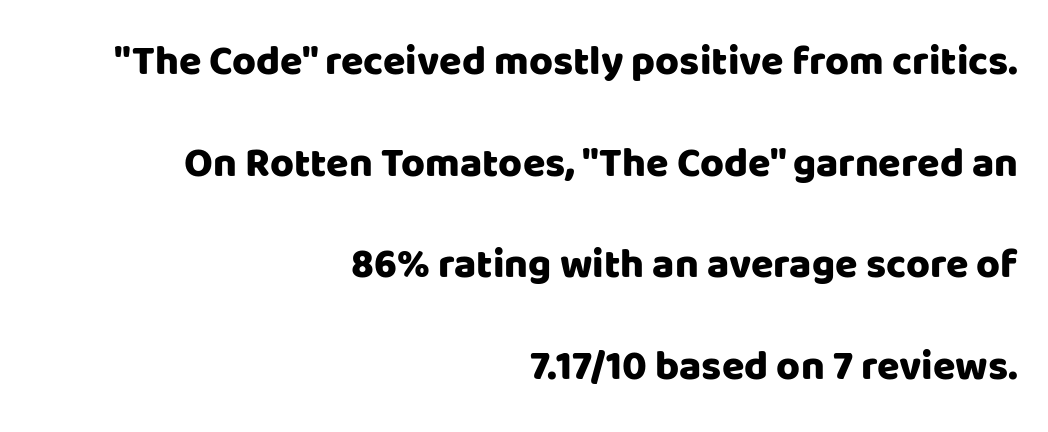
Looks like regular typesetting: each glyph gets only the width it needs. Bare-footed words on every line. Each new line begins a long way beneath the previous one. This is the regular roman posture of the typeface. The face used here is a sans, in the tradition of grotesques and geometrics.
